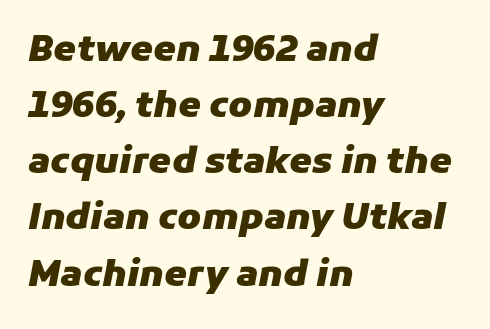
I'd describe the lettering as bold — thick and assertive. Words float on clear page, feet unadorned. Looks like regular typesetting: each glyph gets only the width it needs. Inter-character spacing is left at the font's built-in metrics. How would I describe the line gaps? Plain and ordinary.
